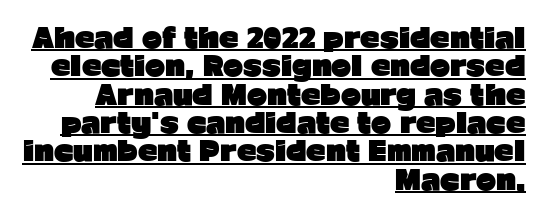
{"italic": "no", "bold": "yes", "underline": "yes", "align": "right", "line_spacing": "tight", "line_spacing_ratio": 1.05, "letter_spacing": "normal", "letter_spacing_em": 0.0, "glyph_px": 27}
